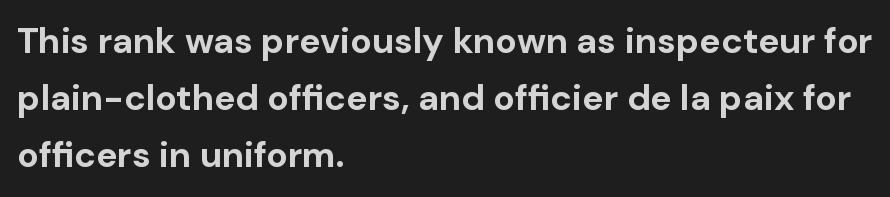
Letterform terminals end flat and unadorned throughout the passage. The axis of the letterforms is exactly vertical. The gap between lines stays unmarked. Horizontal bands of white between lines are of average thickness. A classic flush-left, rag-right setting is used for this passage.
